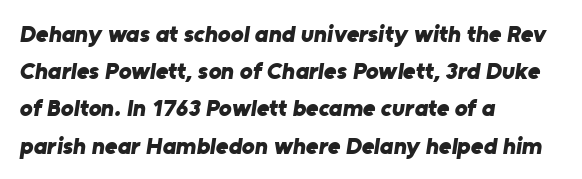
Q: Is the text bold? A: Yes.
Q: Is the text underlined? A: No.
Q: How is the paragraph aligned? A: Left-aligned.
Q: Is the spacing between letters normal or unusually wide? A: Normal.
Q: Is the spacing between lines tight, normal or loose? A: Normal.
